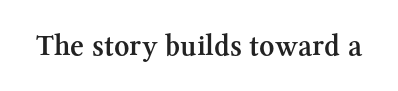
The image shows 30 px semibold serif type, upright; set normal letter spacing, not underlined; medium stroke contrast and a medium x-height.
